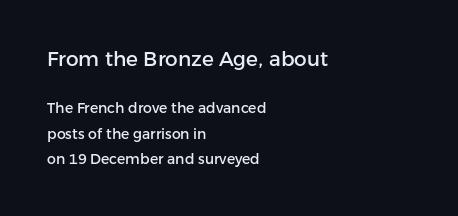
{"italic": "no", "underline": "no", "align": "left", "line_spacing_ratio": 1.84, "letter_spacing": "normal", "letter_spacing_em": 0.0, "larger_block": "first", "size_ratio": 1.43, "glyph_px": 20}
